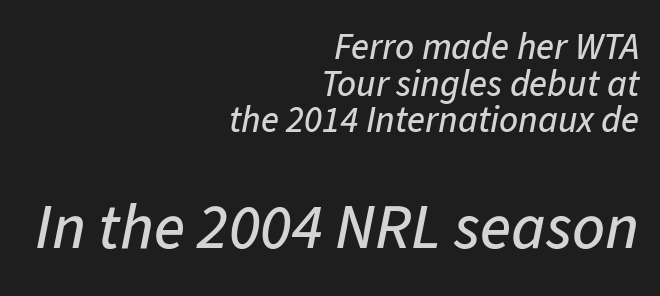
Q: Is the text italic (slanted)? A: Yes, it leans right by about 11 degrees.
Q: Is the text underlined? A: No.
Q: How is the paragraph aligned? A: Right-aligned.
Q: Is the spacing between letters normal or unusually wide? A: Normal.
Q: Is the spacing between lines tight, normal or loose? A: Tight.
Q: Which block of text is set in a larger size, the first (top) or the second (bottom)? A: The second (bottom) one.
Q: Width (condensed, normal, or wide)? A: Normal.
Q: Stroke contrast? A: Low.
Q: x-height? A: Medium.
Q: Monospaced? A: No.
